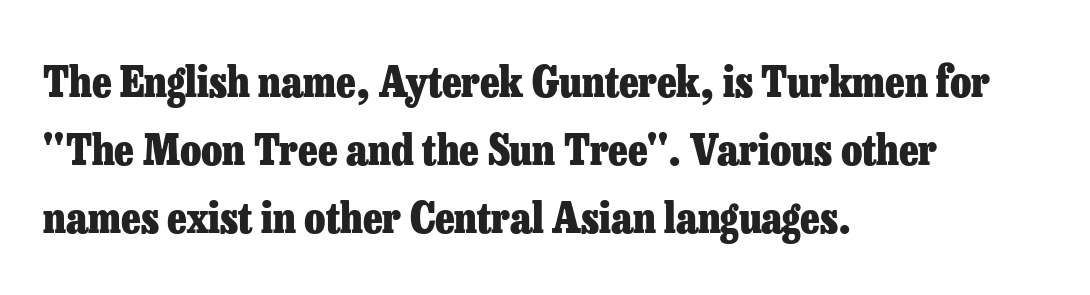
Q: Is the text bold? A: Yes.
Q: Is the text italic (slanted)? A: No, it is upright.
Q: Is the typeface a serif or a sans-serif typeface? A: Serif.
Q: Is the text underlined? A: No.
Q: How is the paragraph aligned? A: Left-aligned.
Q: Is the spacing between letters normal or unusually wide? A: Normal.
Q: Is the spacing between lines tight, normal or loose? A: Normal.
Q: Width (condensed, normal, or wide)? A: Normal.
Q: Stroke contrast? A: Low.
Q: x-height? A: Medium.
Q: Monospaced? A: No.
